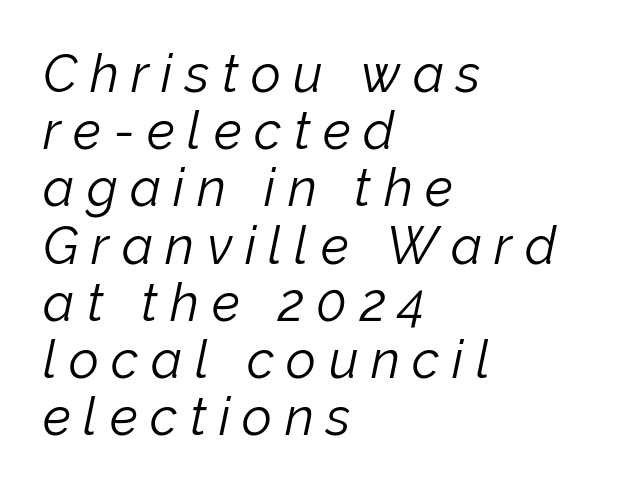
Line starts are locked; line ends wander. The designer dialed line spacing down below the default. The font is comparable to plain body text, perhaps lighter. Loose tracking; the words dissolve into strings of separated letters.
